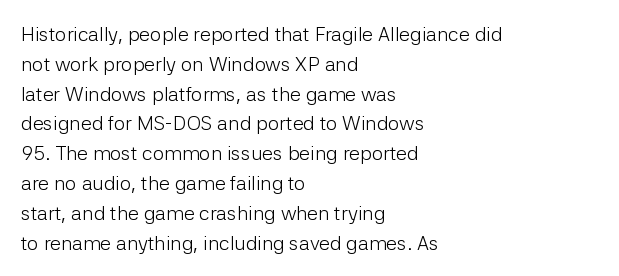
The image shows 20 px text type, upright; set left-aligned, normal line spacing (1.49x), normal letter spacing, not underlined.
